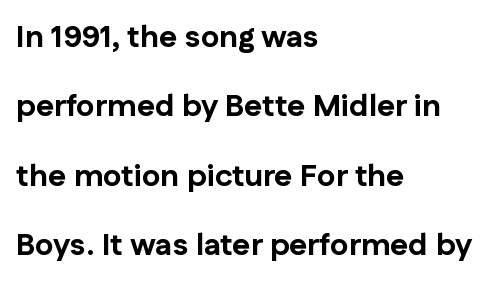
Q: Is the text bold? A: Yes.
Q: Is the text italic (slanted)? A: No, it is upright.
Q: Is the typeface a serif or a sans-serif typeface? A: Sans-serif.
Q: Is the text underlined? A: No.
Q: How is the paragraph aligned? A: Left-aligned.
Q: Is the spacing between letters normal or unusually wide? A: Normal.
Q: Is the spacing between lines tight, normal or loose? A: Loose.
Q: Width (condensed, normal, or wide)? A: Normal.
Q: Stroke contrast? A: Low.
Q: x-height? A: Medium.
Q: Monospaced? A: No.
